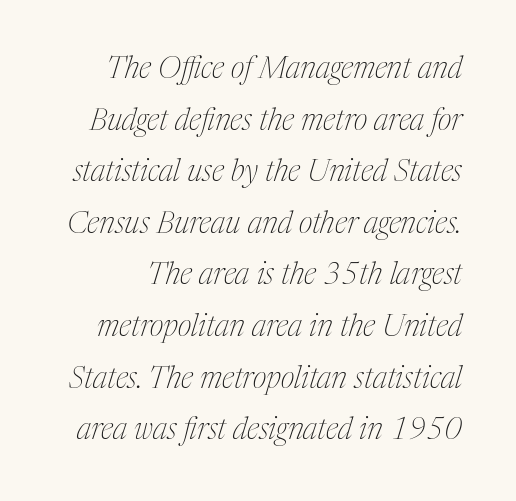
Serifs: yes, visible at the terminals of the letterforms. The passage shown is typed in a proportional face where columns would drift. Check under the words: just untouched page. The weight would be labelled regular, book, light, or lighter still. Does extra space separate the letters? No, they use regular spacing.
